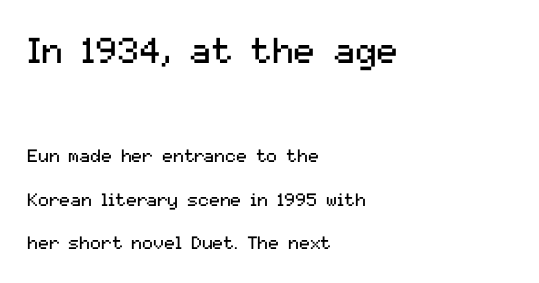
Q: Is the text bold? A: No.
Q: Is the text italic (slanted)? A: No, it is upright.
Q: Is the typeface a serif or a sans-serif typeface? A: Sans-serif.
Q: Is the text underlined? A: No.
Q: How is the paragraph aligned? A: Left-aligned.
Q: Is the spacing between letters normal or unusually wide? A: Normal.
Q: Is the spacing between lines tight, normal or loose? A: Loose.
Q: Which block of text is set in a larger size, the first (top) or the second (bottom)? A: The first (top) one.
Q: Width (condensed, normal, or wide)? A: Normal.
Q: Stroke contrast? A: Medium.
Q: x-height? A: Medium.
Q: Monospaced? A: No.
